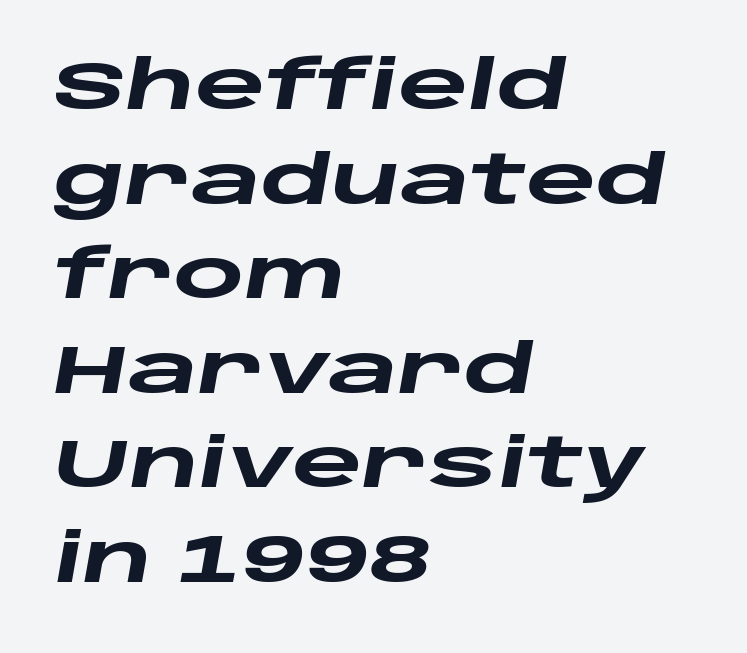
The image shows 68 px heavy, wide type, italic (leaning right); set left-aligned, normal line spacing (1.39x), normal letter spacing, not underlined; low stroke contrast and a large x-height.
